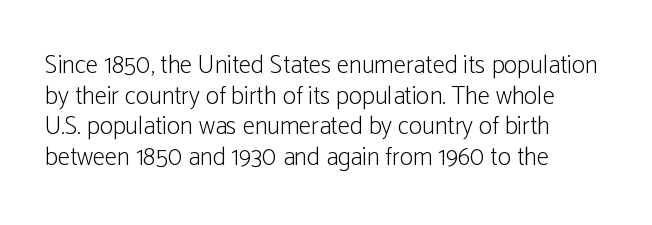
Q: Is the text bold? A: No.
Q: Is the text italic (slanted)? A: No, it is upright.
Q: Is the text underlined? A: No.
Q: How is the paragraph aligned? A: Left-aligned.
Q: Is the spacing between letters normal or unusually wide? A: Normal.
